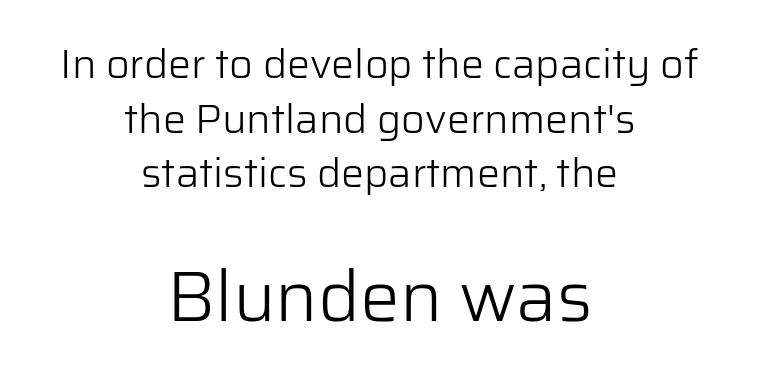
Nothing heavy about these letters — not bold at all. Proportional: the letters do not fall into vertical columns. Character size in the trailing block exceeds that of the leading block. Quick note: not italic, upright. The area under the type is left untouched. Horizontal alignment here is central, giving a formal, balanced look.
